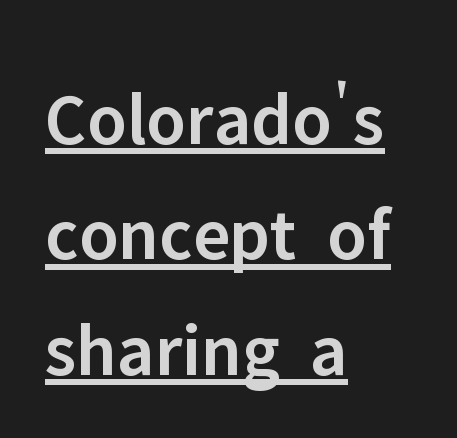
The image shows 75 px semibold sans-serif type, upright; set left-aligned, normal line spacing (1.54x), normal letter spacing, underlined; low stroke contrast and a medium x-height.
